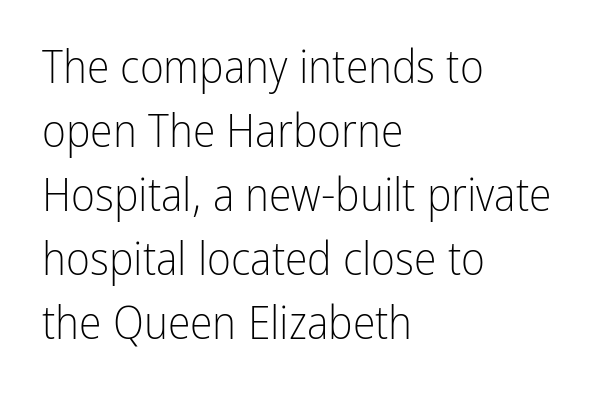
Q: Is the text bold? A: No.
Q: Is the text italic (slanted)? A: No, it is upright.
Q: Is the typeface a serif or a sans-serif typeface? A: Sans-serif.
Q: Is the text underlined? A: No.
Q: How is the paragraph aligned? A: Left-aligned.
Q: Is the spacing between letters normal or unusually wide? A: Normal.
Q: Is the spacing between lines tight, normal or loose? A: Normal.
Q: Width (condensed, normal, or wide)? A: Condensed.
Q: Stroke contrast? A: Low.
Q: x-height? A: Medium.
Q: Monospaced? A: No.
